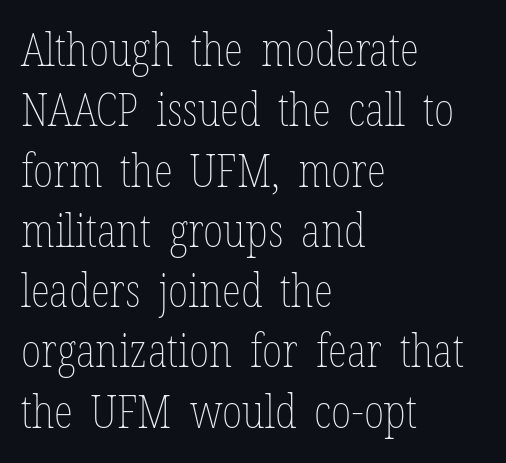
The image shows 45 px thin, condensed type, upright; set left-aligned, normal line spacing (1.34x), normal letter spacing, not underlined; low stroke contrast and a medium x-height.
